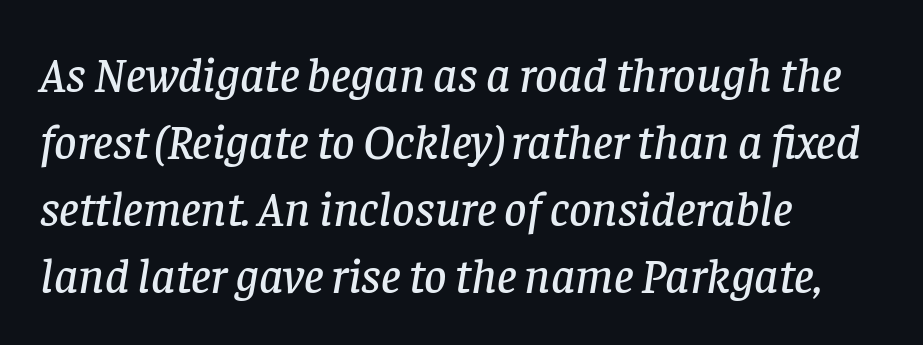
The image shows 49 px serif type, italic (leaning right); set left-aligned, normal line spacing (1.37x), normal letter spacing, not underlined; low stroke contrast and a large x-height.
